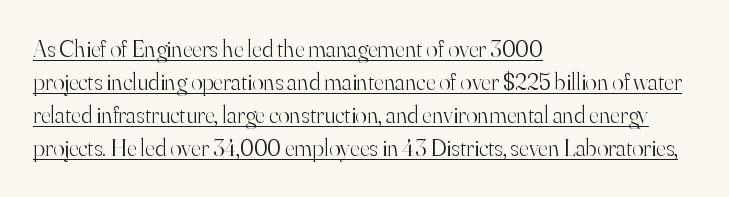
{"italic": "no", "bold": "no", "underline": "yes", "align": "left", "line_spacing": "normal", "line_spacing_ratio": 1.38, "letter_spacing": "normal", "letter_spacing_em": 0.0, "glyph_px": 24}
